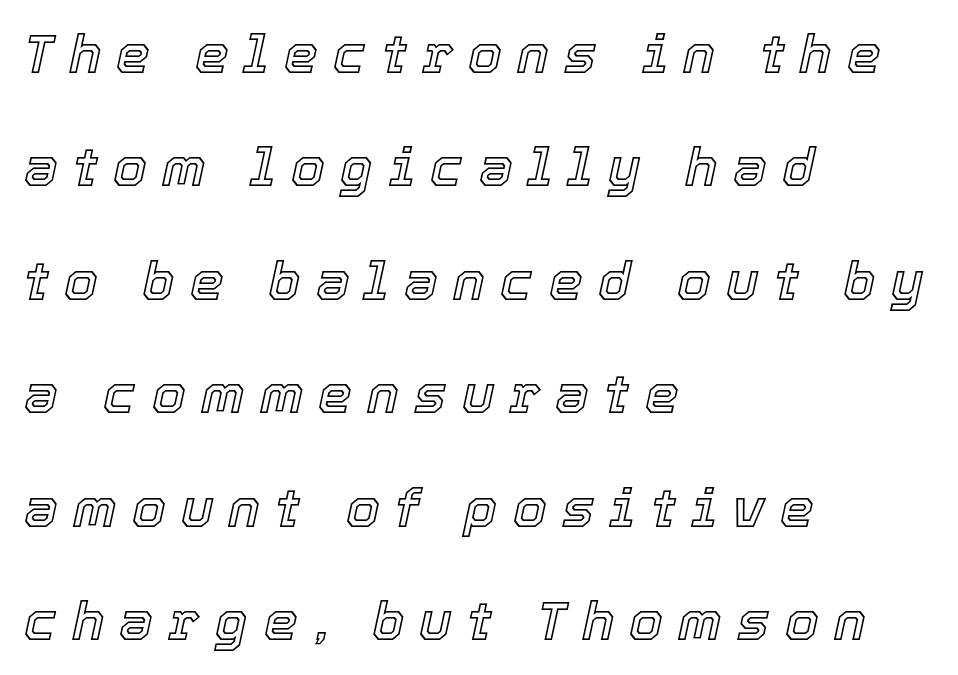
The image shows 54 px text type, italic (leaning right); set left-aligned, loose line spacing (2.1x), unusually wide letter spacing (+0.28 em), not underlined; a medium x-height.
